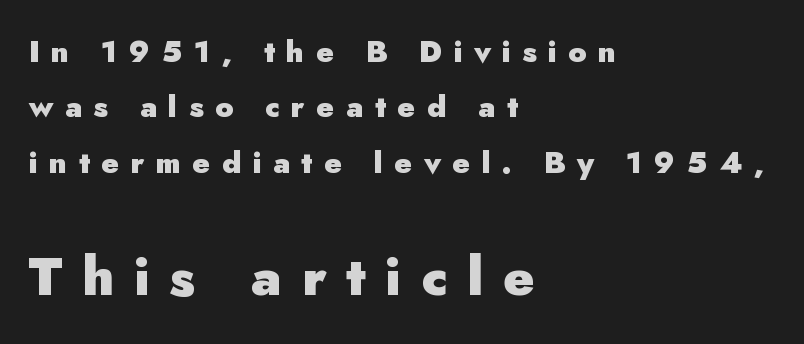
{"serif": "no", "italic": "no", "bold": "yes", "weight": "heavy", "width": "normal", "stroke_contrast": "low", "x_height": "small", "monospaced": "no", "underline": "no", "align": "left", "line_spacing_ratio": 1.85, "letter_spacing": "wide", "letter_spacing_em": 0.38, "larger_block": "second", "size_ratio": 1.77, "glyph_px": 53}
